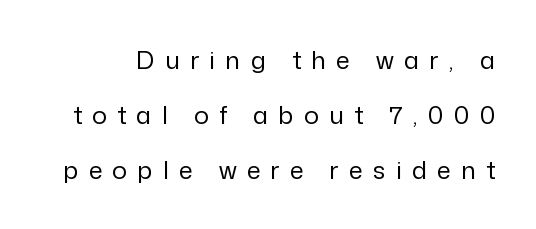
Q: Is the text bold? A: No.
Q: Is the text italic (slanted)? A: No, it is upright.
Q: Is the text underlined? A: No.
Q: Is the spacing between letters normal or unusually wide? A: Unusually wide.
Q: Is the spacing between lines tight, normal or loose? A: Loose.
